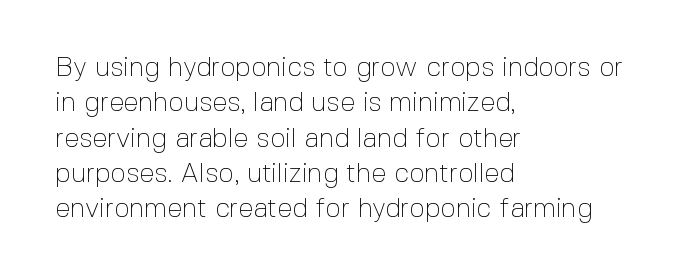
{"italic": "no", "bold": "no", "underline": "no", "align": "left", "line_spacing": "normal", "line_spacing_ratio": 1.31, "letter_spacing": "normal", "letter_spacing_em": 0.0, "glyph_px": 27}
